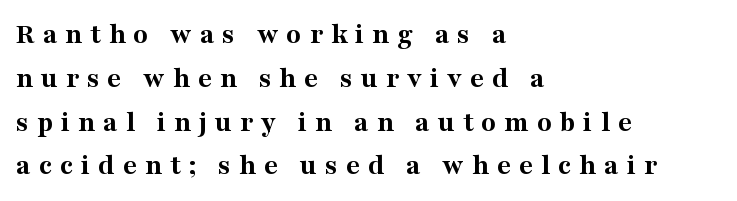
{"serif": "yes", "italic": "no", "bold": "yes", "weight": "bold", "width": "normal", "stroke_contrast": "medium", "x_height": "medium", "monospaced": "no", "underline": "no", "align": "left", "line_spacing": "normal", "line_spacing_ratio": 1.46, "letter_spacing": "wide", "letter_spacing_em": 0.27, "glyph_px": 30}
